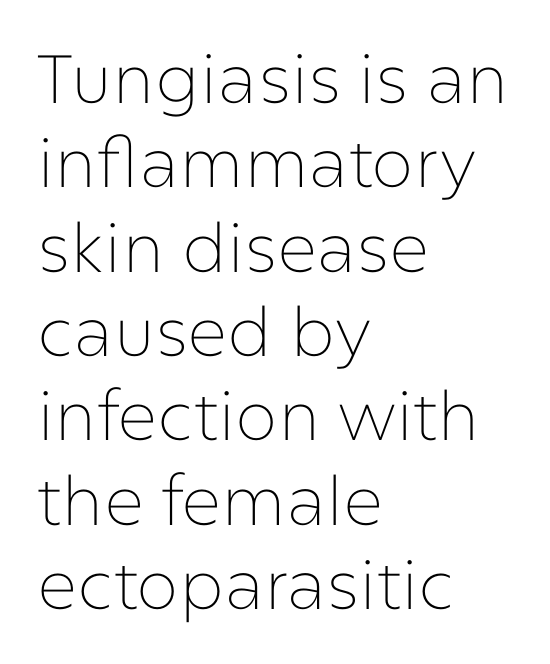
{"serif": "no", "italic": "no", "bold": "no", "weight": "thin", "width": "normal", "stroke_contrast": "low", "x_height": "medium", "monospaced": "no", "underline": "no", "align": "left", "line_spacing_ratio": 1.24, "letter_spacing": "normal", "letter_spacing_em": 0.0, "glyph_px": 68}
